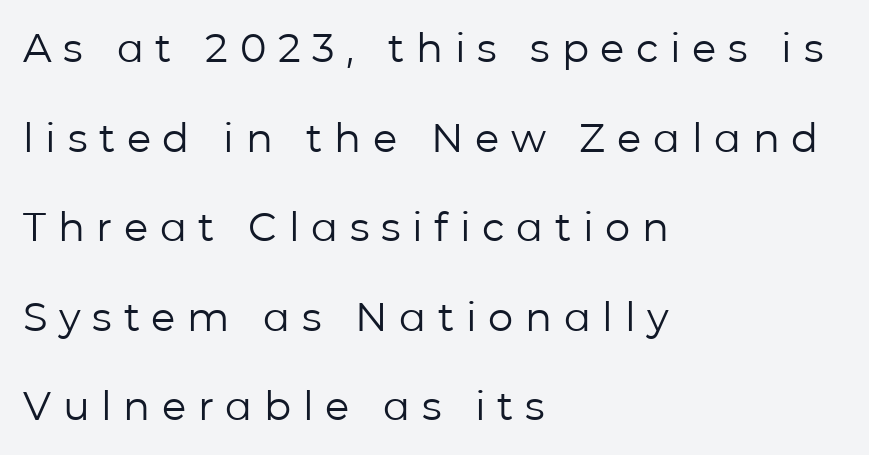
Q: Is the text bold? A: No.
Q: Is the text italic (slanted)? A: No, it is upright.
Q: Is the typeface a serif or a sans-serif typeface? A: Sans-serif.
Q: Is the text underlined? A: No.
Q: How is the paragraph aligned? A: Left-aligned.
Q: Is the spacing between letters normal or unusually wide? A: Unusually wide.
Q: Is the spacing between lines tight, normal or loose? A: Loose.
Q: Width (condensed, normal, or wide)? A: Normal.
Q: Stroke contrast? A: Low.
Q: x-height? A: Medium.
Q: Monospaced? A: No.
